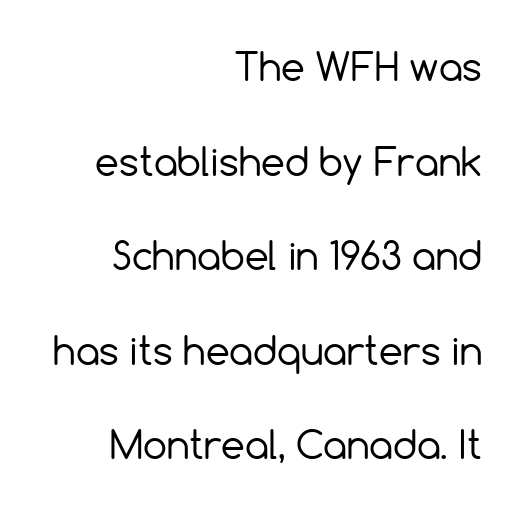
The image shows 38 px regular-weight sans-serif type, upright; set right-aligned, loose line spacing (2.49x), normal letter spacing, not underlined; a medium x-height.
